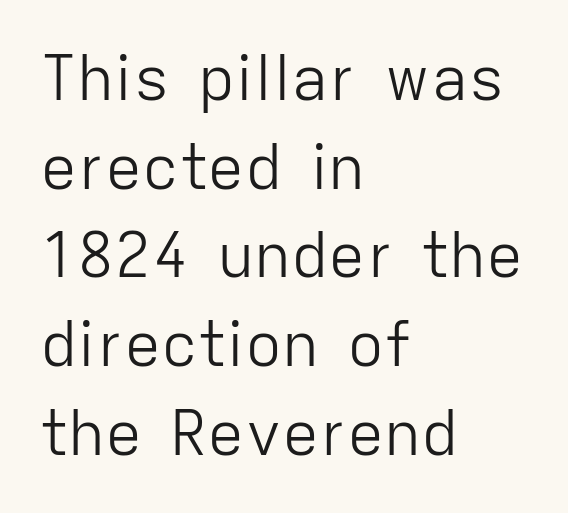
Q: Is the text bold? A: No.
Q: Is the text italic (slanted)? A: No, it is upright.
Q: Is the typeface a serif or a sans-serif typeface? A: Sans-serif.
Q: Is the text underlined? A: No.
Q: How is the paragraph aligned? A: Left-aligned.
Q: Is the spacing between letters normal or unusually wide? A: Normal.
Q: Is the spacing between lines tight, normal or loose? A: Normal.
Q: Width (condensed, normal, or wide)? A: Normal.
Q: Stroke contrast? A: Low.
Q: x-height? A: Medium.
Q: Monospaced? A: No.
